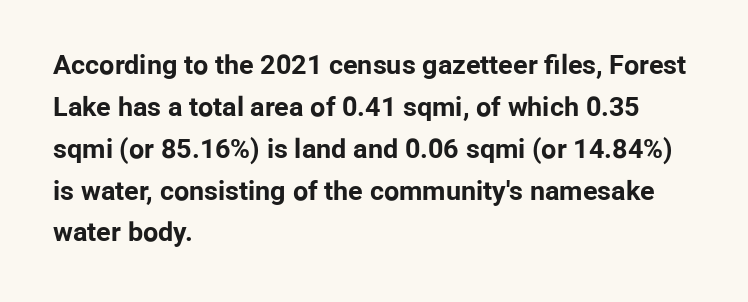
Q: Is the text bold? A: Yes.
Q: Is the text italic (slanted)? A: No, it is upright.
Q: Is the text underlined? A: No.
Q: How is the paragraph aligned? A: Left-aligned.
Q: Is the spacing between letters normal or unusually wide? A: Normal.
Q: Is the spacing between lines tight, normal or loose? A: Normal.
